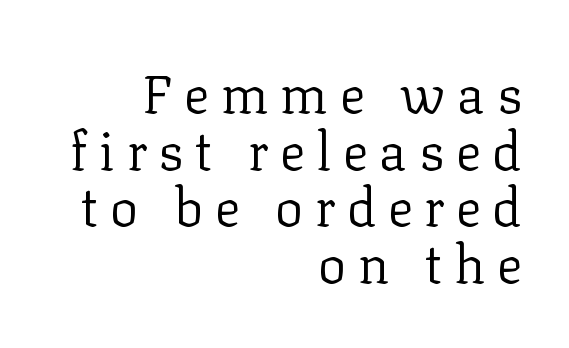
Q: Is the text bold? A: No.
Q: Is the text italic (slanted)? A: No, it is upright.
Q: Is the typeface a serif or a sans-serif typeface? A: Serif.
Q: Is the text underlined? A: No.
Q: How is the paragraph aligned? A: Right-aligned.
Q: Is the spacing between letters normal or unusually wide? A: Unusually wide.
Q: Is the spacing between lines tight, normal or loose? A: Tight.
Q: Width (condensed, normal, or wide)? A: Normal.
Q: Stroke contrast? A: Low.
Q: x-height? A: Medium.
Q: Monospaced? A: No.
